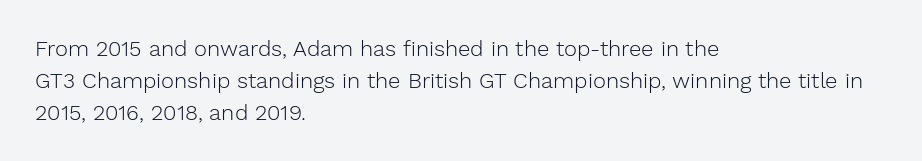
The image shows 22 px text type, upright; set left-aligned, normal line spacing (1.45x), normal letter spacing, not underlined.
